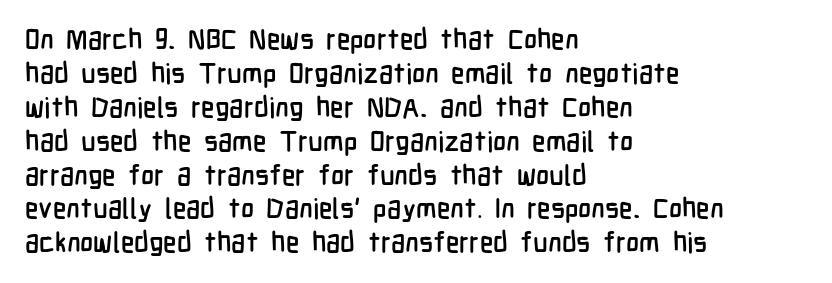
The image shows 28 px condensed sans-serif type, upright; set left-aligned, line spacing 1.21x, normal letter spacing, not underlined; low stroke contrast and a medium x-height.
